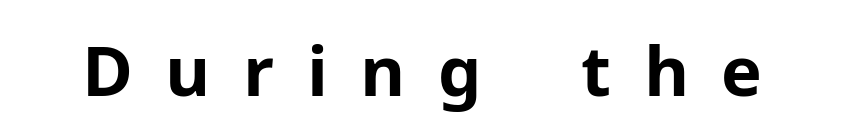
If you drew a line through each stem, it would be perfectly vertical. The baseline area is clear. The tracking jumps out immediately: characters are airy and widely separated. A sans-serif font was chosen for this passage.
